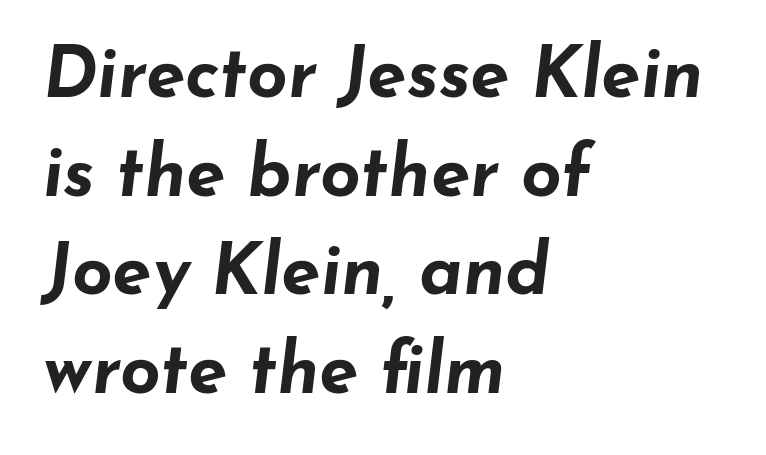
The image shows 71 px bold, wide type, italic (leaning right); set left-aligned, normal line spacing (1.39x), normal letter spacing, not underlined; low stroke contrast and a small x-height.
